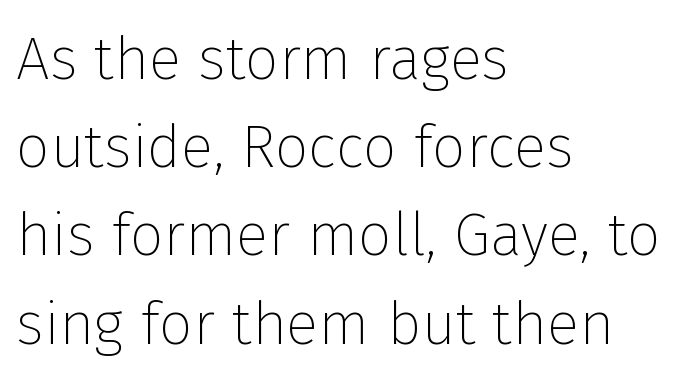
A typesetter would mark this as roman, not italic. No extra tracking has been applied to these lines. Nobody drew a line under any word here. Every row of glyphs begins at an identical x-position on the left.
